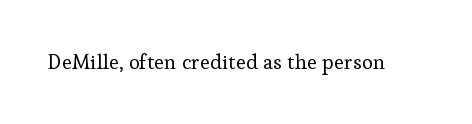
{"italic": "no", "bold": "no", "underline": "no", "letter_spacing": "normal", "letter_spacing_em": 0.0, "glyph_px": 21}
